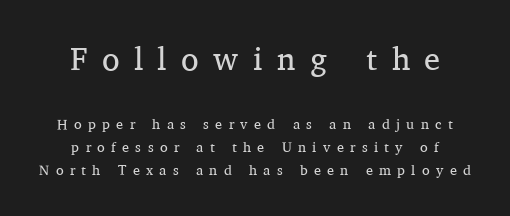
{"serif": "yes", "italic": "no", "bold": "no", "weight": "regular", "width": "normal", "stroke_contrast": "medium", "x_height": "medium", "monospaced": "no", "underline": "no", "align": "center", "line_spacing": "normal", "line_spacing_ratio": 1.64, "letter_spacing": "wide", "letter_spacing_em": 0.45, "larger_block": "first", "size_ratio": 2.29, "glyph_px": 32}
